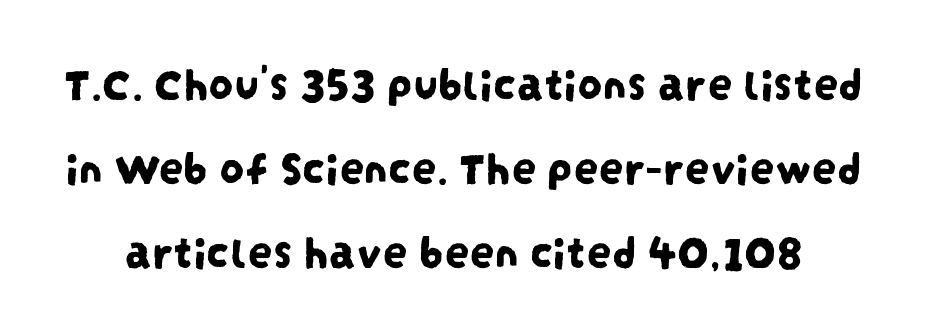
Is this a fixed-width face? No — the glyphs have proportional, varying widths. Note: no serifs on the glyphs. Between one letter and the next there's only the usual sliver of space. Underline: absent.
